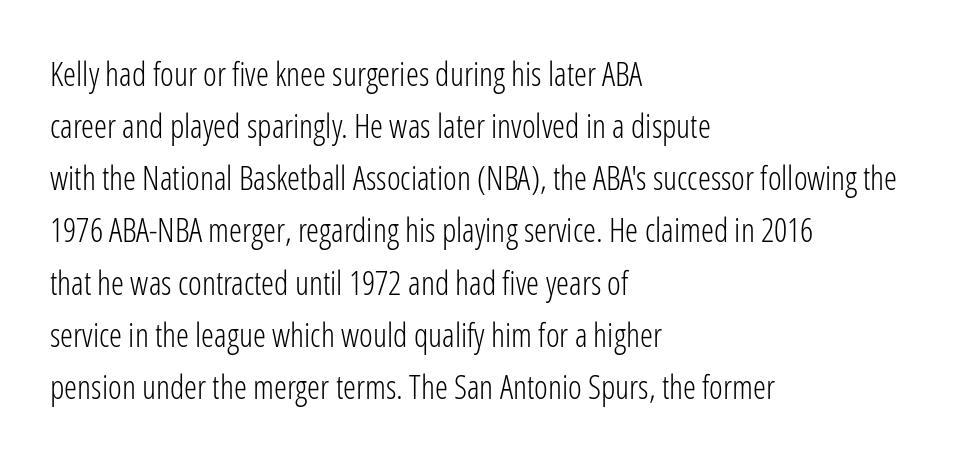
{"serif": "no", "italic": "no", "bold": "no", "weight": "light", "width": "condensed", "stroke_contrast": "low", "x_height": "medium", "monospaced": "no", "underline": "no", "align": "left", "line_spacing": "normal", "line_spacing_ratio": 1.58, "letter_spacing": "normal", "letter_spacing_em": 0.0, "glyph_px": 33}
